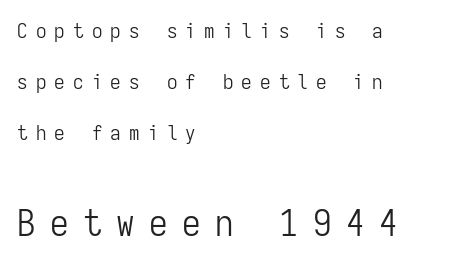
{"serif": "no", "italic": "no", "bold": "no", "weight": "light", "width": "condensed", "stroke_contrast": "low", "x_height": "medium", "monospaced": "yes", "underline": "no", "align": "left", "line_spacing": "loose", "line_spacing_ratio": 2.42, "letter_spacing": "wide", "letter_spacing_em": 0.39, "larger_block": "second", "size_ratio": 1.76, "glyph_px": 37}
